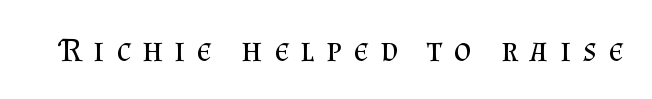
Q: Is the text bold? A: No.
Q: Is the text italic (slanted)? A: No, it is upright.
Q: Is the typeface a serif or a sans-serif typeface? A: Serif.
Q: Is the text underlined? A: No.
Q: Is the spacing between letters normal or unusually wide? A: Unusually wide.
Q: Width (condensed, normal, or wide)? A: Normal.
Q: Stroke contrast? A: Medium.
Q: x-height? A: Small.
Q: Monospaced? A: No.
